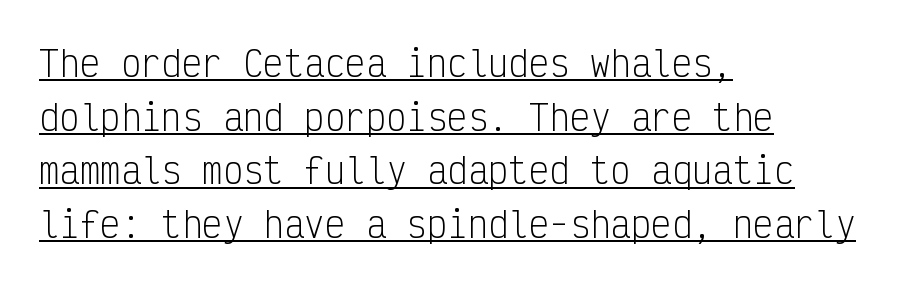
The image shows 34 px light, condensed sans-serif type, upright, monospaced; set left-aligned, normal line spacing (1.58x), normal letter spacing, underlined; low stroke contrast and a medium x-height.
